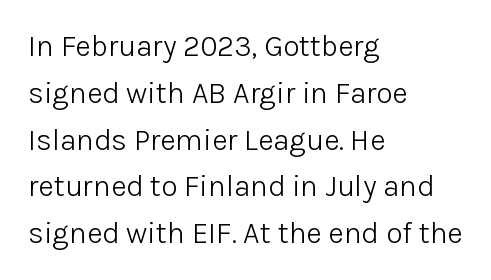
Q: Is the text bold? A: No.
Q: Is the text italic (slanted)? A: No, it is upright.
Q: Is the typeface a serif or a sans-serif typeface? A: Sans-serif.
Q: Is the text underlined? A: No.
Q: How is the paragraph aligned? A: Left-aligned.
Q: Is the spacing between letters normal or unusually wide? A: Normal.
Q: Is the spacing between lines tight, normal or loose? A: Normal.
Q: Width (condensed, normal, or wide)? A: Normal.
Q: Stroke contrast? A: Low.
Q: x-height? A: Medium.
Q: Monospaced? A: No.
